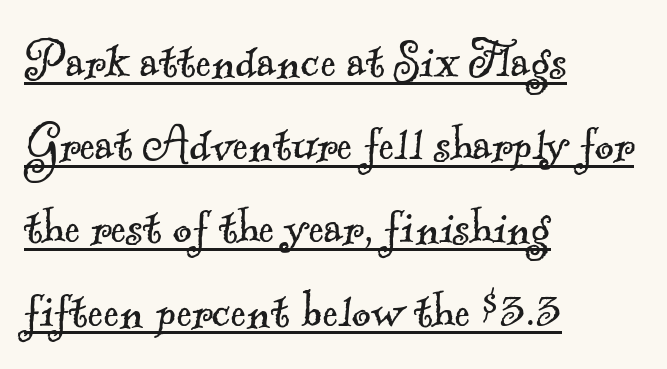
{"serif": "yes", "bold": "no", "weight": "light", "width": "normal", "x_height": "small", "monospaced": "no", "underline": "yes", "align": "left", "line_spacing": "normal", "line_spacing_ratio": 1.41, "letter_spacing": "normal", "letter_spacing_em": 0.0, "glyph_px": 59}
